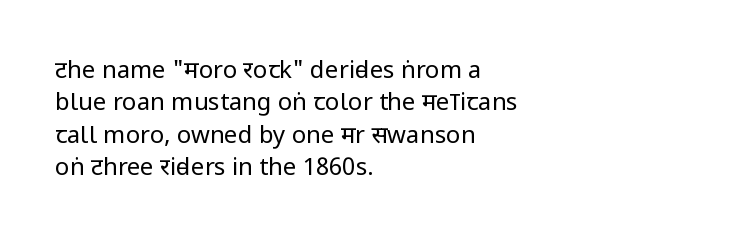
The typesetter chose a ragged-right arrangement here. In terms of letterspacing, this is plain default setting. Descenders hang freely into open space. A typesetter would call this leading conventional body-copy spacing. Stems and bowls with no extra thickness — not bold.
